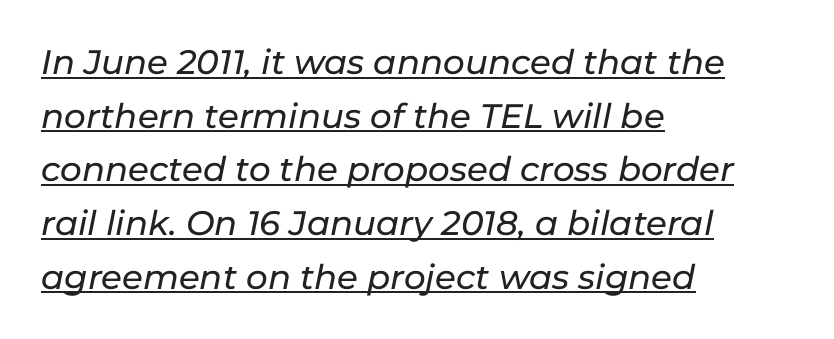
Each word holds together tightly as a unit, with standard inter-letter gaps. Every character sits at an angle, as italics do. Line starts are locked; line ends wander. A typographer would call this underscored text.
